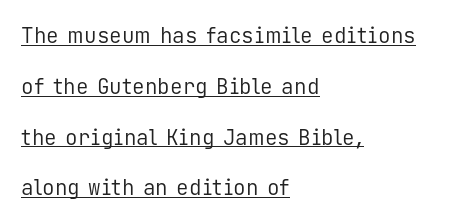
This rendering leaves character spacing at its baseline value. The setting favours the left margin, as ordinary paragraphs usually do. Airy leading. The typography opts for an upright posture over an oblique one.
